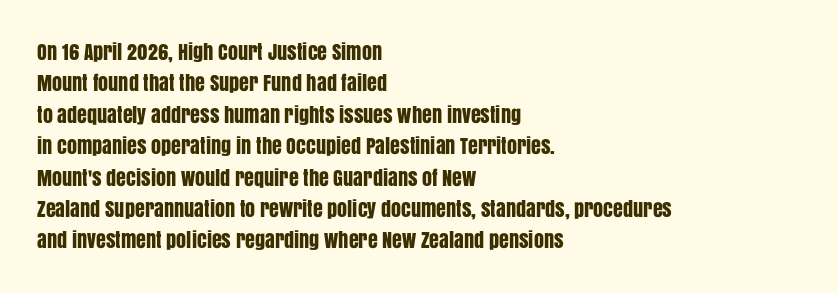
{"italic": "no", "underline": "no", "align": "left", "line_spacing": "normal", "line_spacing_ratio": 1.57, "letter_spacing": "normal", "letter_spacing_em": 0.0, "glyph_px": 20}
